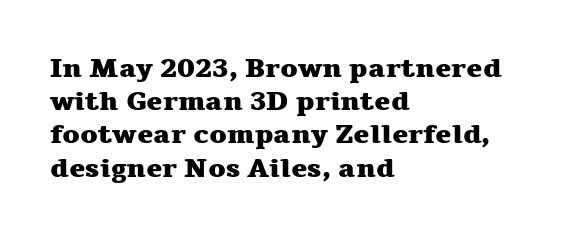
{"italic": "no", "bold": "yes", "underline": "no", "align": "left", "line_spacing_ratio": 1.23, "letter_spacing": "normal", "letter_spacing_em": 0.0, "glyph_px": 27}
